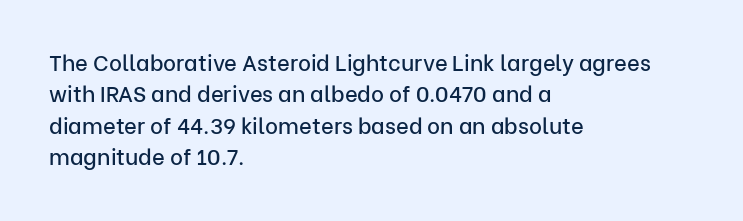
Q: Is the text italic (slanted)? A: No, it is upright.
Q: Is the text underlined? A: No.
Q: How is the paragraph aligned? A: Left-aligned.
Q: Is the spacing between letters normal or unusually wide? A: Normal.
Q: Is the spacing between lines tight, normal or loose? A: Normal.
